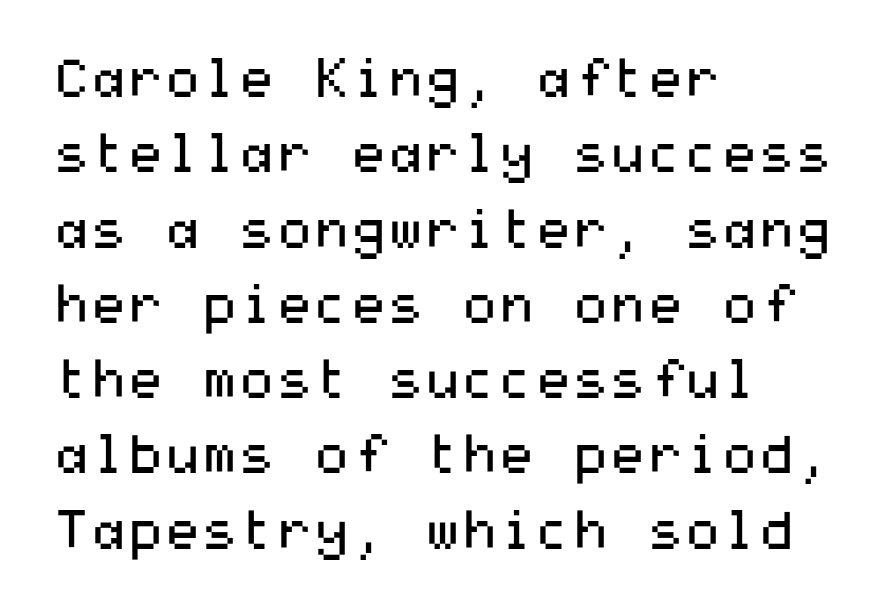
The image shows 53 px regular-weight, wide sans-serif type, upright; set left-aligned, normal line spacing (1.42x), normal letter spacing, not underlined; medium stroke contrast and a medium x-height.
